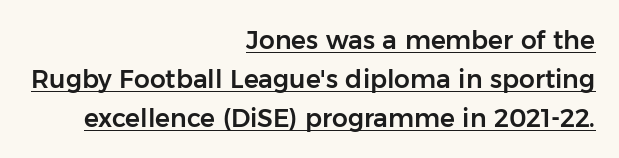
The passage shown is underscored from start to finish. Words appear dense and cohesive because spacing is normal. If you drew a ruler down the right edge, every line would touch it. A normal amount of white space separates one row of letters from the next. Vertical strokes here are truly vertical.
